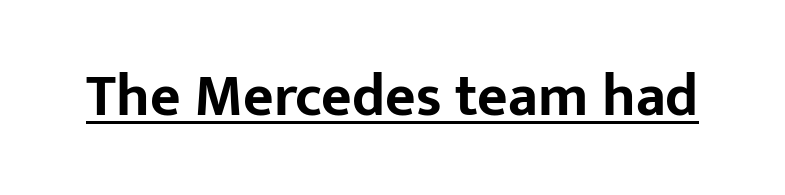
A typographer would call this underscored text. The face used here is rendered with its standard letterfit. The font's upright variant was chosen for this text. Students, this is bold: see how much ink each stroke carries. Is this a sans? Yes — the strokes have no serifs.
